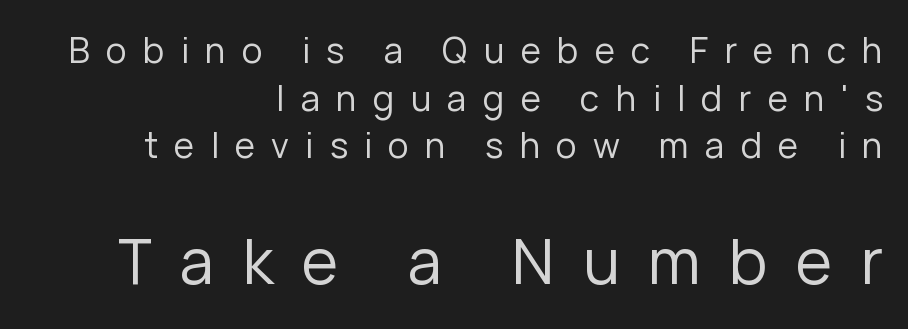
The image shows 62 px regular-weight sans-serif type, upright; set right-aligned, normal line spacing (1.36x), unusually wide letter spacing (+0.46 em), not underlined; the second (bottom) block is 1.77x larger; low stroke contrast and a medium x-height.
